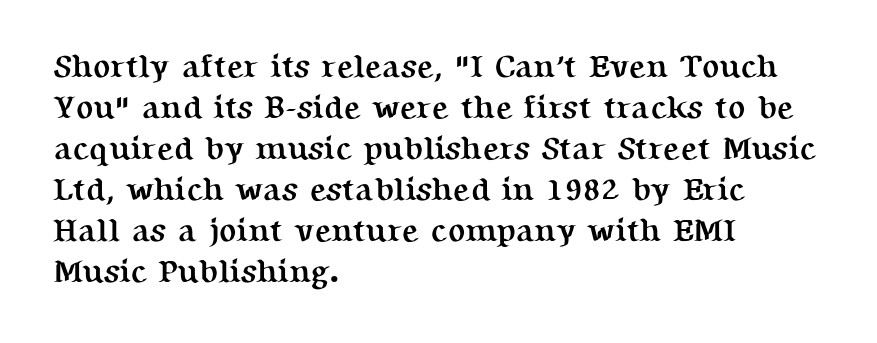
The image shows 32 px semibold serif type, upright; set left-aligned, normal line spacing (1.28x), normal letter spacing, not underlined; medium stroke contrast and a medium x-height.
